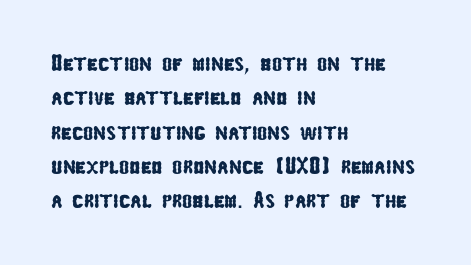
{"underline": "no", "align": "left", "line_spacing": "normal", "line_spacing_ratio": 1.43, "letter_spacing": "normal", "letter_spacing_em": 0.0, "glyph_px": 24}
